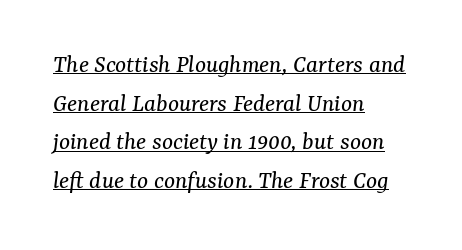
Weight: regular or lighter. This sample carries an underscore along the baseline area. One-word summary of the alignment: left. Rendered with sloped, italic letterforms. Regarding leading, the lines here are spaced in the standard way.
